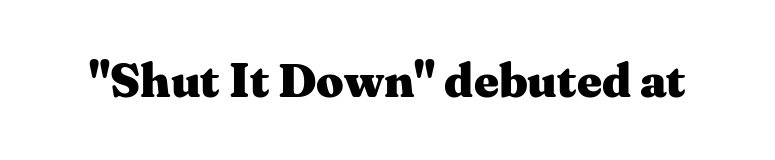
The image shows 48 px heavy, wide serif type, upright; set normal letter spacing, not underlined; medium stroke contrast and a medium x-height.
